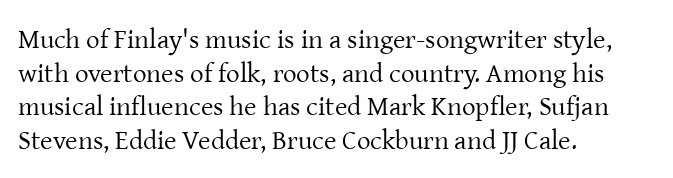
The image shows 27 px text type, upright; set left-aligned, normal line spacing (1.25x), normal letter spacing, not underlined.
